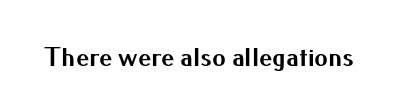
What stands out about the letter spacing? Nothing — it is the standard amount. No italicization has been applied; the sample stays upright. The gap between lines stays unmarked. Thick stems and heavy bowls — unmistakably bold.
